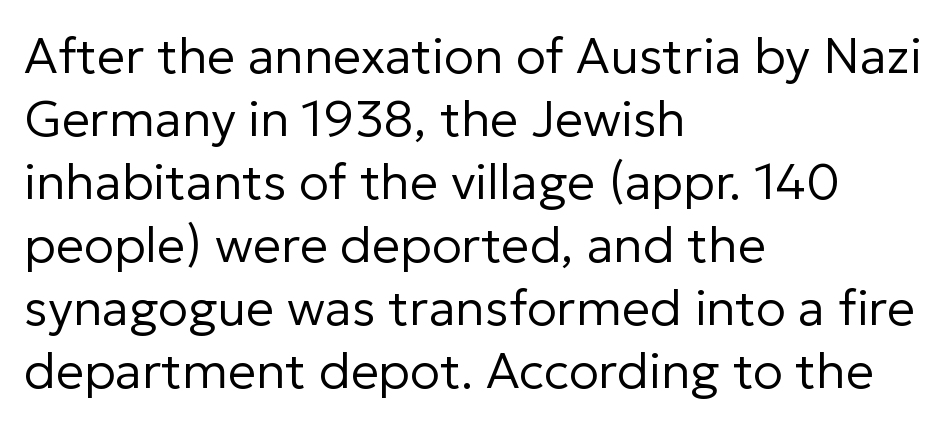
{"serif": "no", "italic": "no", "bold": "no", "weight": "regular", "width": "normal", "stroke_contrast": "low", "x_height": "medium", "monospaced": "no", "underline": "no", "align": "left", "line_spacing": "normal", "line_spacing_ratio": 1.26, "letter_spacing": "normal", "letter_spacing_em": 0.0, "glyph_px": 50}
